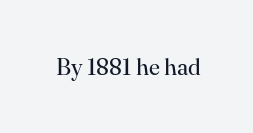
{"italic": "no", "bold": "no", "underline": "no", "letter_spacing": "normal", "letter_spacing_em": 0.0, "glyph_px": 23}
